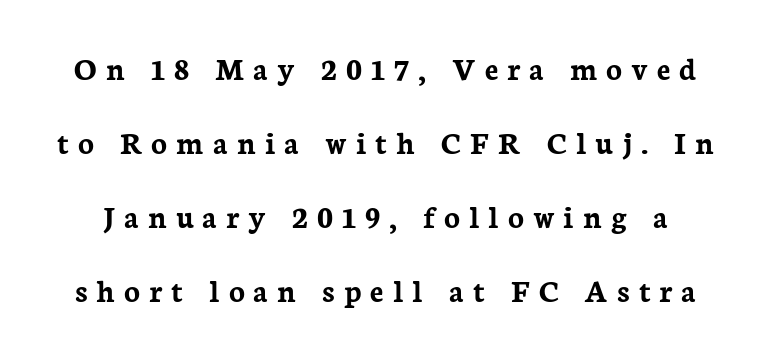
Q: Is the text bold? A: Yes.
Q: Is the text italic (slanted)? A: No, it is upright.
Q: Is the typeface a serif or a sans-serif typeface? A: Serif.
Q: Is the text underlined? A: No.
Q: Is the spacing between letters normal or unusually wide? A: Unusually wide.
Q: Is the spacing between lines tight, normal or loose? A: Loose.
Q: Width (condensed, normal, or wide)? A: Normal.
Q: Stroke contrast? A: Low.
Q: x-height? A: Medium.
Q: Monospaced? A: No.
